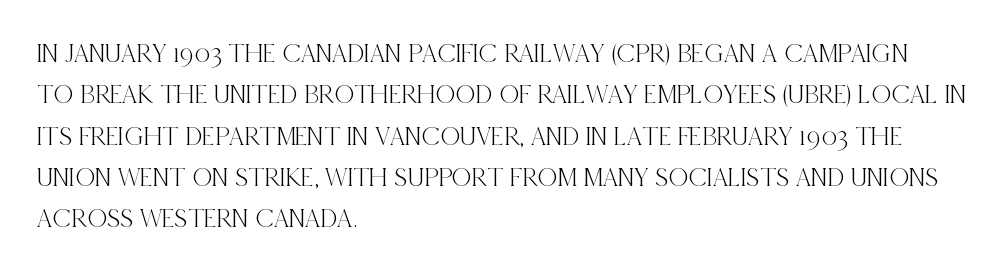
Q: Is the text italic (slanted)? A: No, it is upright.
Q: Is the text underlined? A: No.
Q: How is the paragraph aligned? A: Left-aligned.
Q: Is the spacing between letters normal or unusually wide? A: Normal.
Q: Is the spacing between lines tight, normal or loose? A: Normal.
